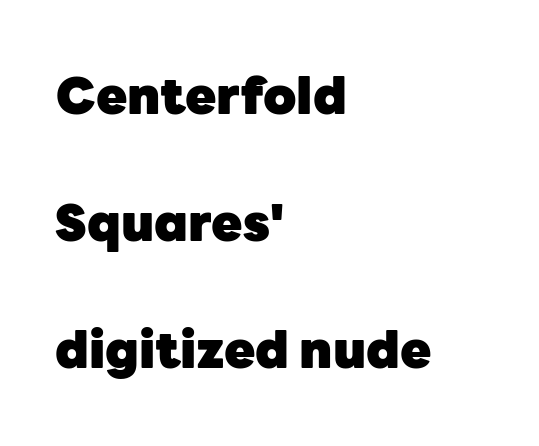
{"serif": "no", "italic": "no", "bold": "yes", "weight": "heavy", "width": "normal", "stroke_contrast": "low", "x_height": "medium", "monospaced": "no", "underline": "no", "align": "left", "line_spacing": "loose", "line_spacing_ratio": 2.49, "letter_spacing": "normal", "letter_spacing_em": 0.0, "glyph_px": 51}
